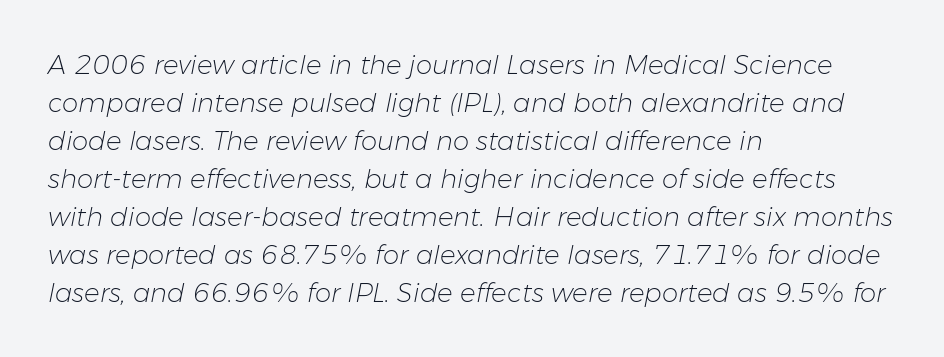
Q: Is the text bold? A: No.
Q: Is the text italic (slanted)? A: Yes, it leans right by about 11 degrees.
Q: Is the text underlined? A: No.
Q: How is the paragraph aligned? A: Left-aligned.
Q: Is the spacing between letters normal or unusually wide? A: Normal.
Q: Is the spacing between lines tight, normal or loose? A: Normal.
